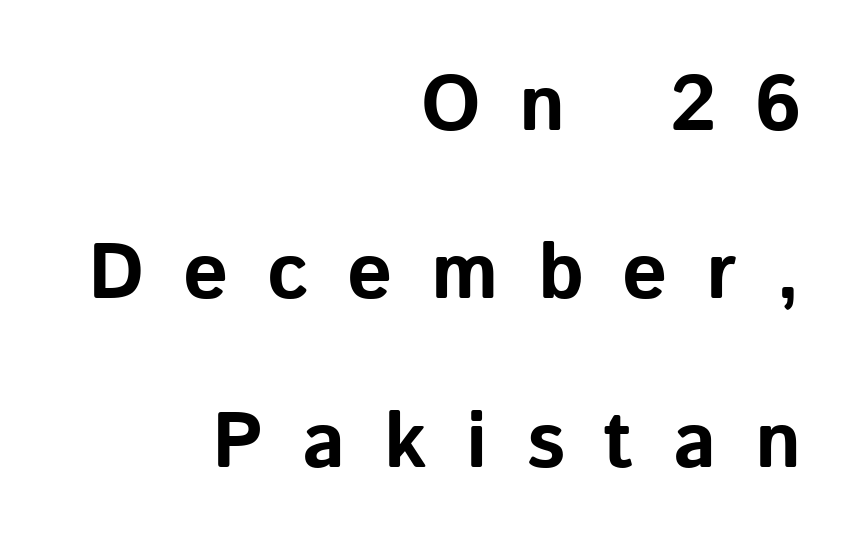
Q: Is the text bold? A: Yes.
Q: Is the text italic (slanted)? A: No, it is upright.
Q: Is the typeface a serif or a sans-serif typeface? A: Sans-serif.
Q: Is the text underlined? A: No.
Q: How is the paragraph aligned? A: Right-aligned.
Q: Is the spacing between letters normal or unusually wide? A: Unusually wide.
Q: Is the spacing between lines tight, normal or loose? A: Loose.
Q: Width (condensed, normal, or wide)? A: Normal.
Q: Stroke contrast? A: Low.
Q: x-height? A: Medium.
Q: Monospaced? A: No.
